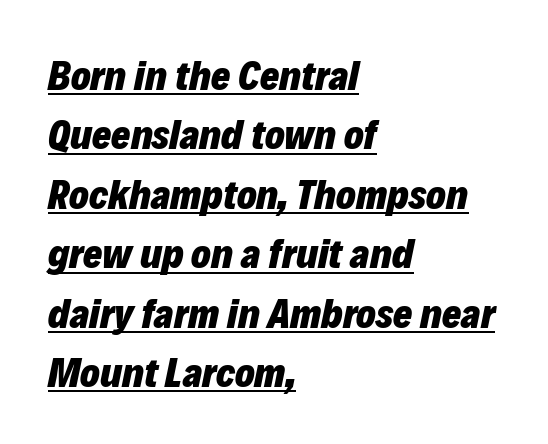
This sample has the flowing, uneven cadence of proportional lettering. The lines sit at an ordinary, default distance from one another. Students, note that the glyphs here touch the page at normal intervals. Beneath each row of characters lies a ruled line. A full-strength bold gives these letters their thick strokes. The axis of the letterforms is tilted away from vertical.
